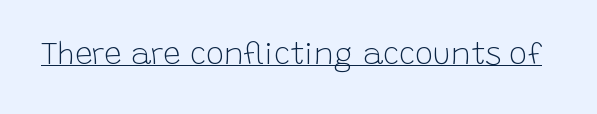
The image shows 31 px light sans-serif type, upright; set normal letter spacing, underlined; low stroke contrast and a large x-height.
